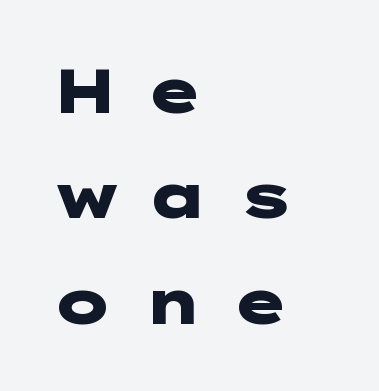
The image shows 62 px heavy, wide sans-serif type, upright; set left-aligned, normal line spacing (1.7x), unusually wide letter spacing (+0.43 em), not underlined; low stroke contrast and a medium x-height.
